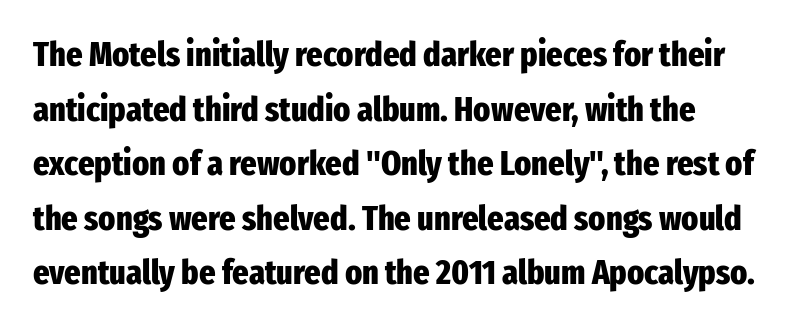
{"serif": "no", "italic": "no", "bold": "yes", "weight": "heavy", "width": "condensed", "stroke_contrast": "low", "x_height": "medium", "monospaced": "no", "underline": "no", "line_spacing": "normal", "line_spacing_ratio": 1.56, "letter_spacing": "normal", "letter_spacing_em": 0.0, "glyph_px": 35}
